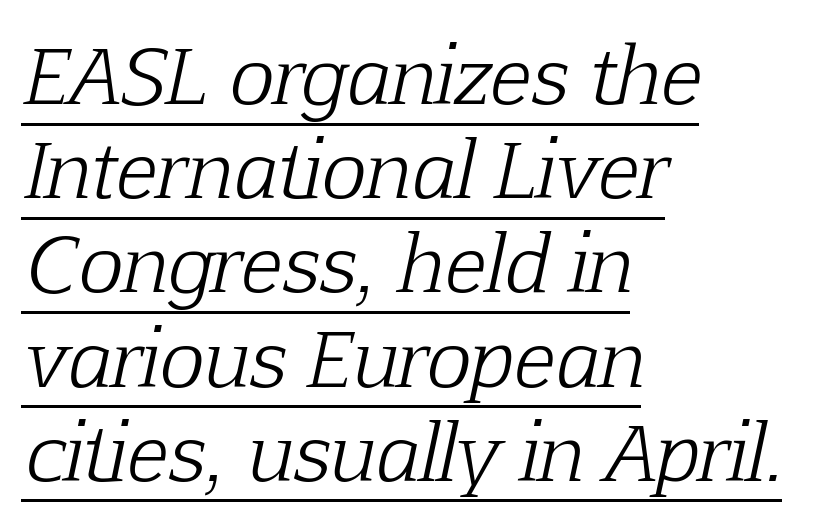
The image shows 76 px light serif type, italic (leaning right); set left-aligned, line spacing 1.24x, normal letter spacing, underlined; low stroke contrast and a medium x-height.
